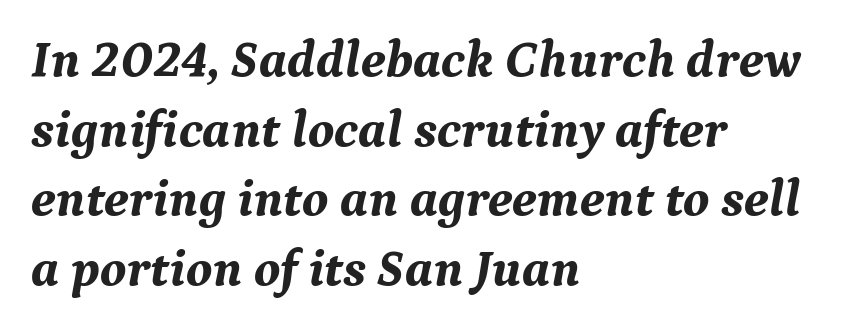
Each letter keeps its own natural width here, so spacing adapts to shape. A typesetter would mark this as italic. Notice how descenders clear the ascenders below comfortably — that's standard leading. Horizontal alignment here is leftward, the default for most running prose.
